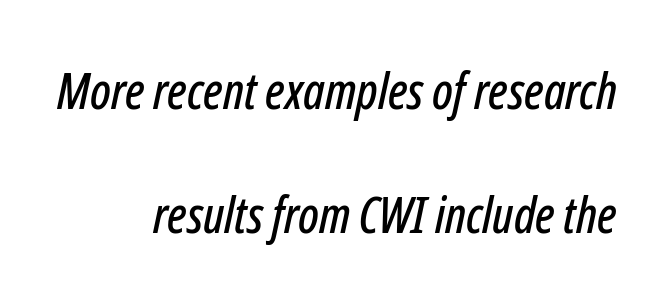
Q: Is the text italic (slanted)? A: Yes, it leans right by about 12 degrees.
Q: Is the text underlined? A: No.
Q: How is the paragraph aligned? A: Right-aligned.
Q: Is the spacing between letters normal or unusually wide? A: Normal.
Q: Is the spacing between lines tight, normal or loose? A: Loose.
Q: Width (condensed, normal, or wide)? A: Condensed.
Q: Stroke contrast? A: Low.
Q: x-height? A: Medium.
Q: Monospaced? A: No.
